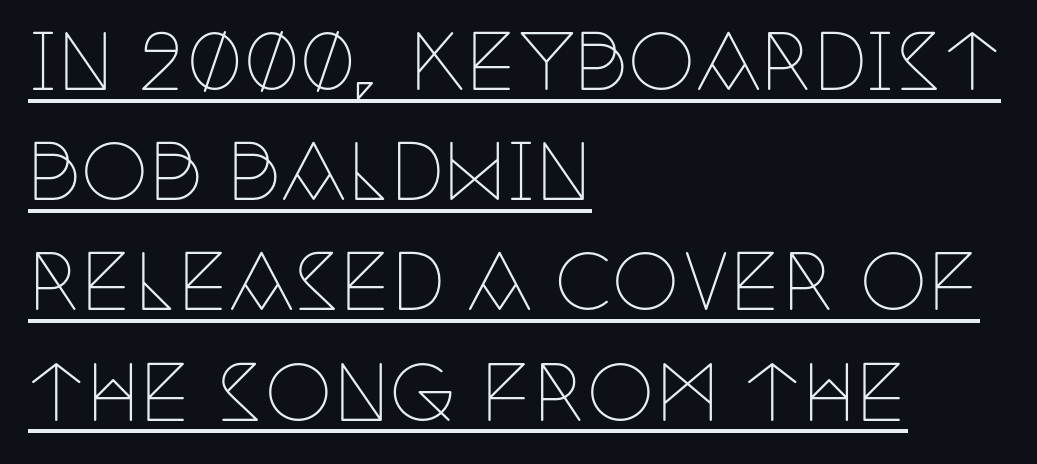
The image shows 76 px thin, condensed serif type, upright; set left-aligned, normal line spacing (1.45x), normal letter spacing, underlined; low stroke contrast and a large x-height.
